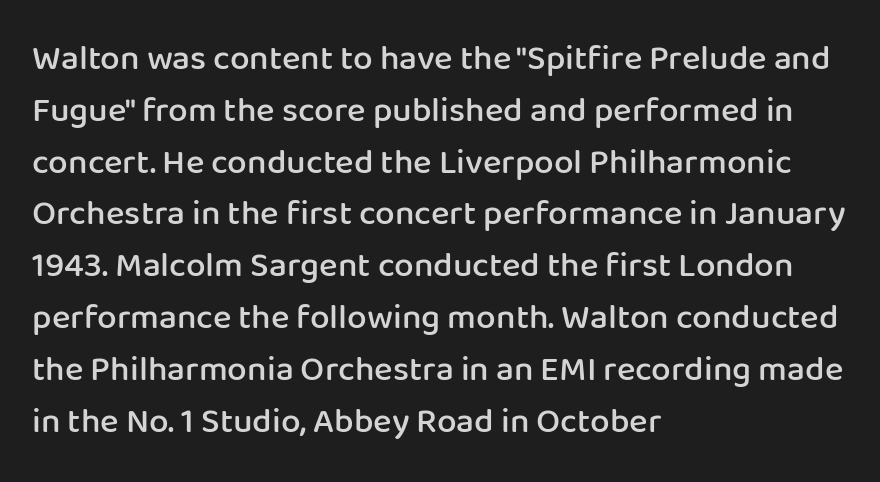
Q: Is the text bold? A: Semi-bold.
Q: Is the text italic (slanted)? A: No, it is upright.
Q: Is the typeface a serif or a sans-serif typeface? A: Sans-serif.
Q: Is the text underlined? A: No.
Q: How is the paragraph aligned? A: Left-aligned.
Q: Is the spacing between letters normal or unusually wide? A: Normal.
Q: Is the spacing between lines tight, normal or loose? A: Normal.
Q: Width (condensed, normal, or wide)? A: Normal.
Q: Stroke contrast? A: Low.
Q: x-height? A: Medium.
Q: Monospaced? A: No.
